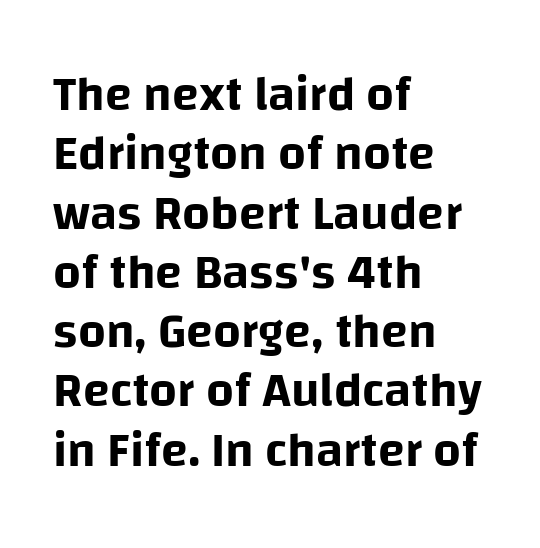
Q: Is the text italic (slanted)? A: No, it is upright.
Q: Is the typeface a serif or a sans-serif typeface? A: Sans-serif.
Q: Is the text underlined? A: No.
Q: How is the paragraph aligned? A: Left-aligned.
Q: Is the spacing between letters normal or unusually wide? A: Normal.
Q: Width (condensed, normal, or wide)? A: Normal.
Q: Stroke contrast? A: Low.
Q: x-height? A: Large.
Q: Monospaced? A: No.
